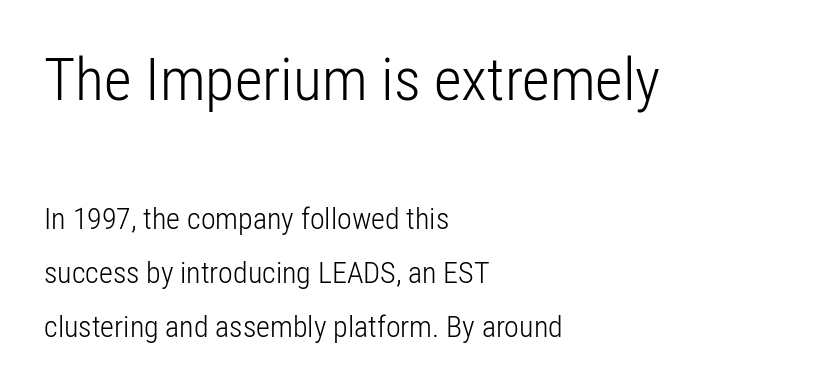
The image shows 60 px light, condensed sans-serif type, upright; set left-aligned, line spacing 1.81x, normal letter spacing, not underlined; the first (top) block is 2.0x larger; low stroke contrast and a medium x-height.
